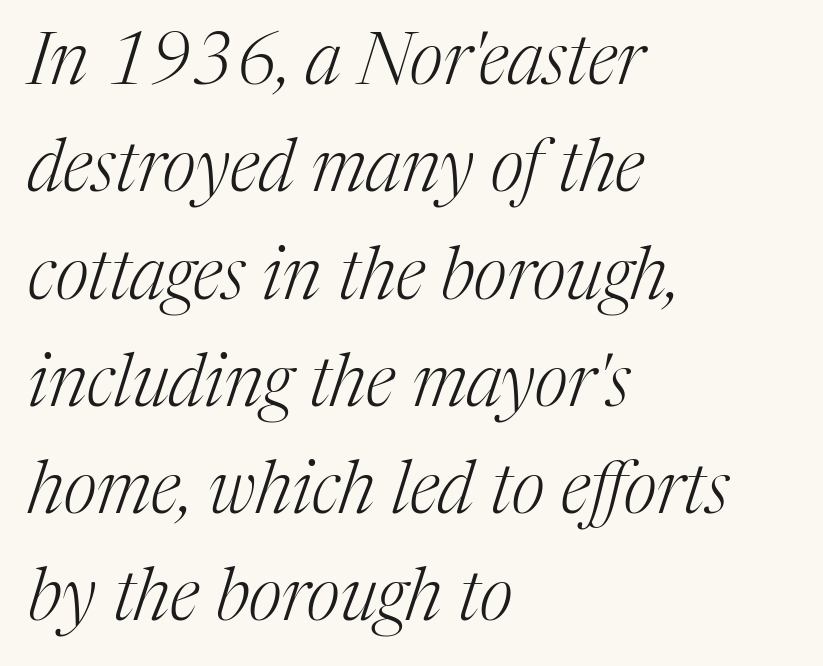
{"serif": "yes", "italic": "yes", "lean": "right", "slant_degrees": 17, "bold": "no", "weight": "light", "width": "normal", "stroke_contrast": "medium", "x_height": "medium", "monospaced": "no", "underline": "no", "align": "left", "line_spacing": "normal", "line_spacing_ratio": 1.49, "letter_spacing": "normal", "letter_spacing_em": 0.0, "glyph_px": 72}
